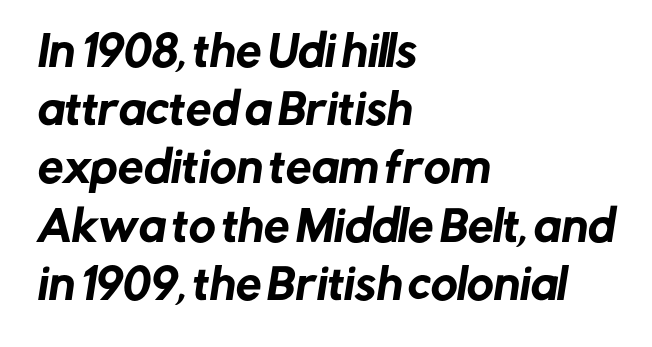
Compared with typical paragraphs, the rows here are spaced about the same. The passage shown has conventional tracking throughout. Varying glyph widths throughout — classic text-font behaviour. This is sans-serif lettering, the kind often seen on screens and signage.
